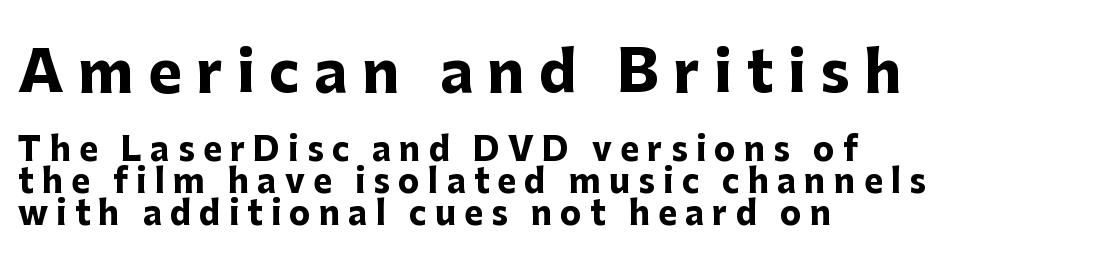
Q: Is the text bold? A: Yes.
Q: Is the text italic (slanted)? A: No, it is upright.
Q: Is the typeface a serif or a sans-serif typeface? A: Sans-serif.
Q: Is the text underlined? A: No.
Q: How is the paragraph aligned? A: Left-aligned.
Q: Is the spacing between letters normal or unusually wide? A: Unusually wide.
Q: Is the spacing between lines tight, normal or loose? A: Tight.
Q: Which block of text is set in a larger size, the first (top) or the second (bottom)? A: The first (top) one.
Q: Width (condensed, normal, or wide)? A: Normal.
Q: Stroke contrast? A: Low.
Q: x-height? A: Medium.
Q: Monospaced? A: No.
